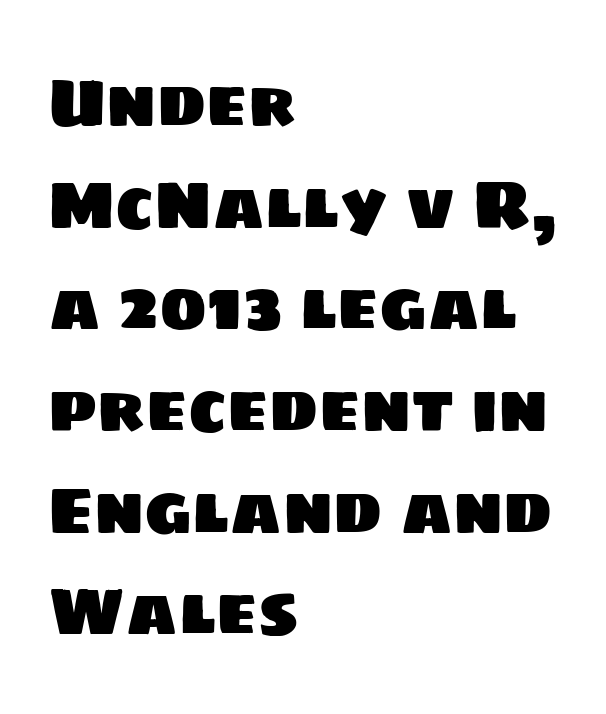
The image shows 66 px sans-serif type; set left-aligned, normal line spacing (1.54x), normal letter spacing, not underlined; low stroke contrast and a large x-height.
